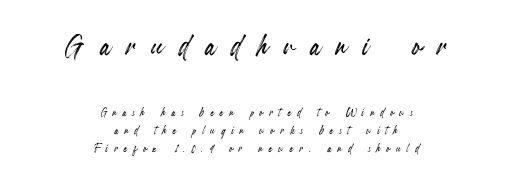
{"width": "condensed", "x_height": "small", "monospaced": "no", "underline": "no", "align": "center", "line_spacing": "normal", "line_spacing_ratio": 1.29, "letter_spacing": "wide", "letter_spacing_em": 0.43, "larger_block": "first", "size_ratio": 2.64, "glyph_px": 37}
